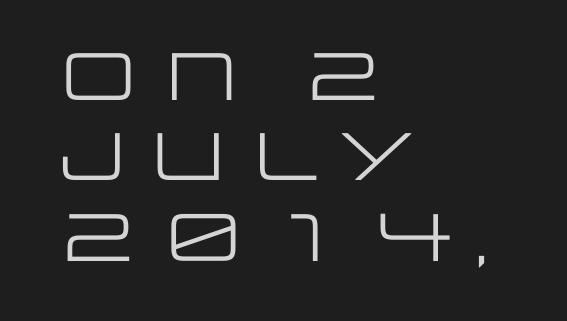
{"serif": "no", "italic": "no", "bold": "no", "weight": "regular", "width": "wide", "stroke_contrast": "low", "x_height": "large", "monospaced": "no", "underline": "no", "align": "left", "line_spacing_ratio": 1.2, "letter_spacing": "normal", "letter_spacing_em": 0.0, "glyph_px": 67}
